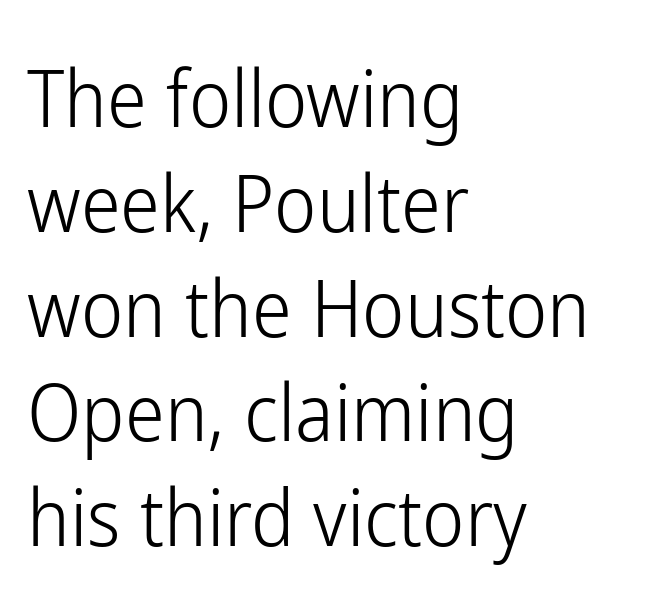
The letterforms sit at book weight or below. Does extra space separate the letters? No, they use regular spacing. Each new line begins a customary step beneath the previous one. Stroke terminals: plain, sans-serif. A typesetter would mark this as roman, not italic.
